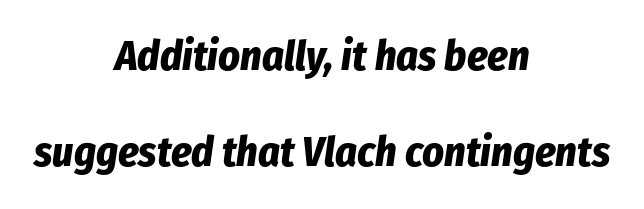
{"italic": "yes", "lean": "right", "slant_degrees": 8, "bold": "yes", "weight": "bold", "width": "condensed", "stroke_contrast": "low", "x_height": "medium", "monospaced": "no", "underline": "no", "align": "center", "line_spacing": "loose", "line_spacing_ratio": 2.29, "letter_spacing": "normal", "letter_spacing_em": 0.0, "glyph_px": 42}
